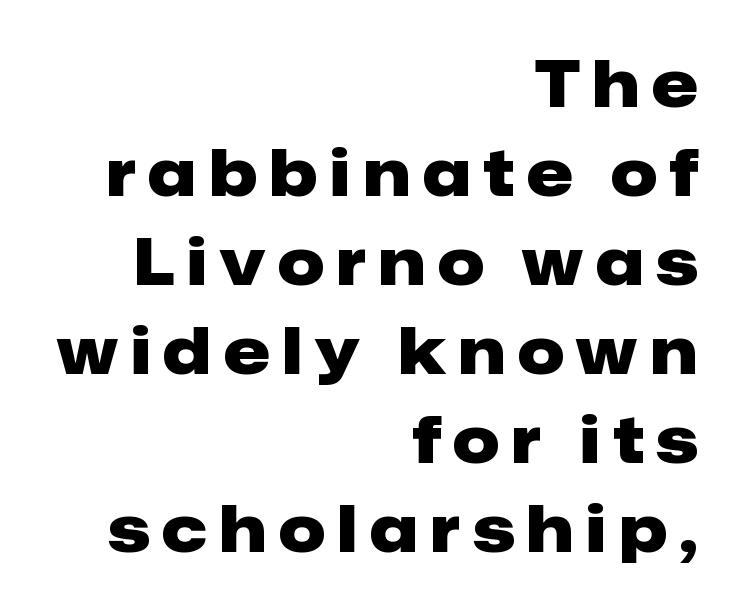
The characters display no serif detailing; their extremities are plain. Anything drawn beneath the words? Only blank space. The text block is weighted toward the right margin, trailing off unevenly leftward. Looks like regular typesetting: each glyph gets only the width it needs. A typesetter would call this leading conventional body-copy spacing.
